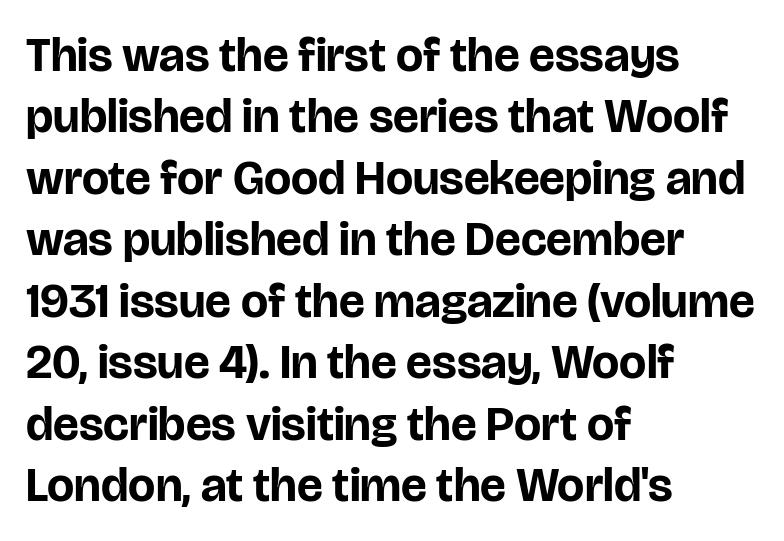
Q: Is the text bold? A: Yes.
Q: Is the text italic (slanted)? A: No, it is upright.
Q: Is the typeface a serif or a sans-serif typeface? A: Sans-serif.
Q: Is the text underlined? A: No.
Q: How is the paragraph aligned? A: Left-aligned.
Q: Is the spacing between letters normal or unusually wide? A: Normal.
Q: Is the spacing between lines tight, normal or loose? A: Normal.
Q: Width (condensed, normal, or wide)? A: Normal.
Q: Stroke contrast? A: Low.
Q: x-height? A: Large.
Q: Monospaced? A: No.
